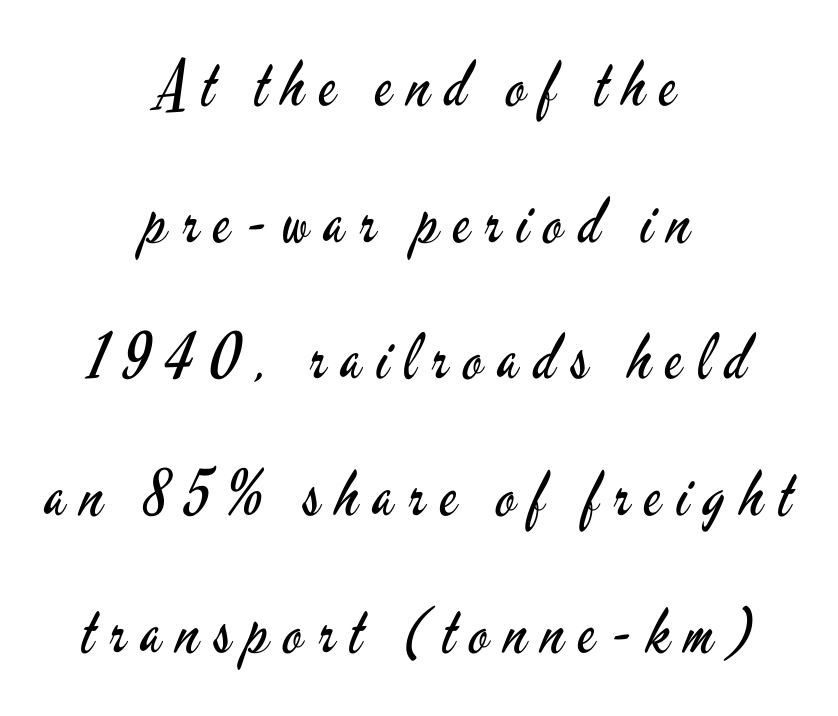
Q: Is the text bold? A: No.
Q: Is the text italic (slanted)? A: Yes.
Q: Is the typeface a serif or a sans-serif typeface? A: Sans-serif.
Q: Is the text underlined? A: No.
Q: How is the paragraph aligned? A: Centered.
Q: Is the spacing between letters normal or unusually wide? A: Unusually wide.
Q: Is the spacing between lines tight, normal or loose? A: Loose.
Q: Width (condensed, normal, or wide)? A: Condensed.
Q: Stroke contrast? A: Low.
Q: x-height? A: Small.
Q: Monospaced? A: No.
